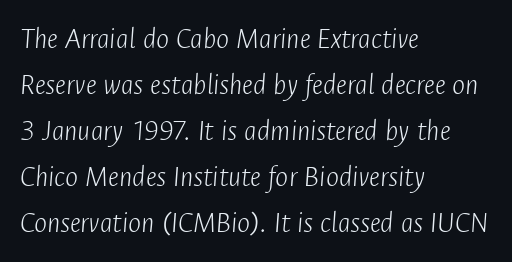
{"italic": "yes", "lean": "right", "slant_degrees": 4, "bold": "no", "weight": "light", "width": "condensed", "stroke_contrast": "low", "x_height": "medium", "monospaced": "no", "underline": "no", "align": "left", "line_spacing": "normal", "line_spacing_ratio": 1.48, "letter_spacing": "normal", "letter_spacing_em": 0.0, "glyph_px": 31}
